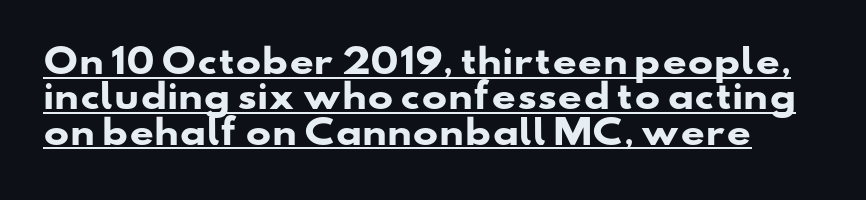
{"serif": "no", "bold": "yes", "weight": "heavy", "width": "wide", "stroke_contrast": "low", "x_height": "small", "monospaced": "no", "underline": "yes", "line_spacing": "tight", "line_spacing_ratio": 1.04, "letter_spacing": "normal", "letter_spacing_em": 0.0, "glyph_px": 34}
